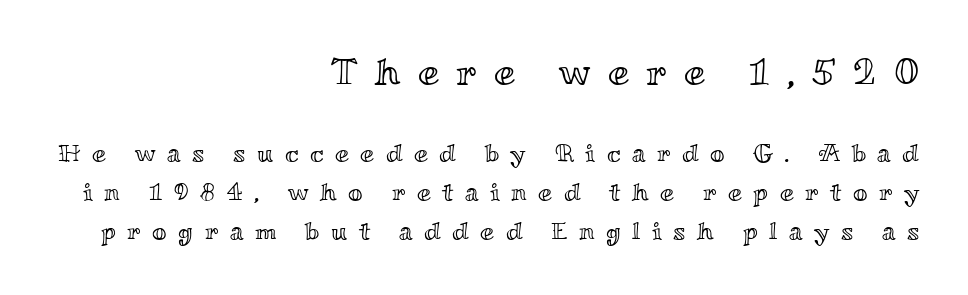
Summary of vertical rhythm: regular, with standard interline spacing. The typesetter chose a ragged-left arrangement here. The block sitting higher on the canvas is the one with enlarged characters. A roman cut, with each character standing at attention. Spacing verdict: proportional, widths tailored to each character. These lines have a slow, spaced-out rhythm from letter to letter.
